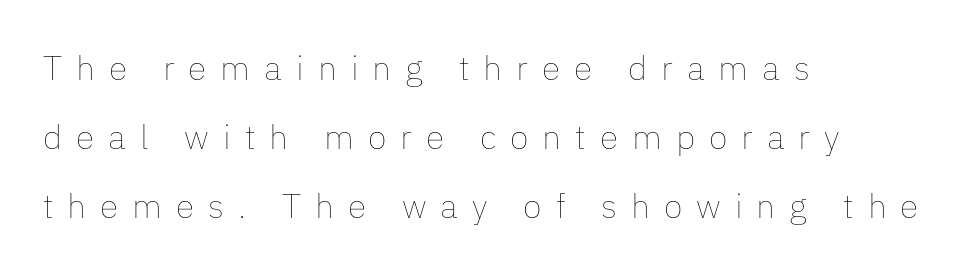
{"italic": "no", "bold": "no", "weight": "thin", "width": "normal", "stroke_contrast": "low", "x_height": "medium", "monospaced": "no", "underline": "no", "align": "left", "line_spacing": "loose", "line_spacing_ratio": 2.03, "letter_spacing": "wide", "letter_spacing_em": 0.41, "glyph_px": 34}
